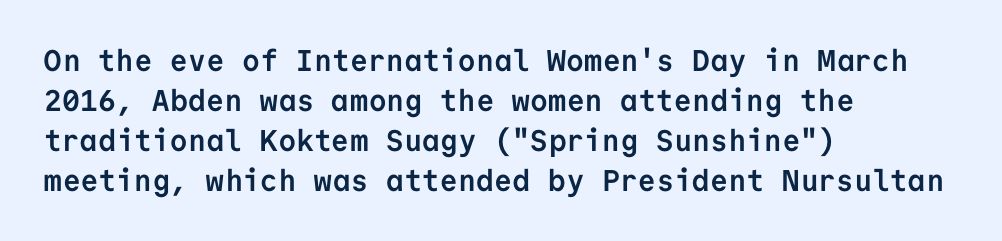
Q: Is the text bold? A: Yes.
Q: Is the text italic (slanted)? A: No, it is upright.
Q: Is the typeface a serif or a sans-serif typeface? A: Sans-serif.
Q: Is the text underlined? A: No.
Q: How is the paragraph aligned? A: Left-aligned.
Q: Is the spacing between letters normal or unusually wide? A: Normal.
Q: Is the spacing between lines tight, normal or loose? A: Normal.
Q: Width (condensed, normal, or wide)? A: Normal.
Q: Stroke contrast? A: Low.
Q: x-height? A: Medium.
Q: Monospaced? A: Yes.
